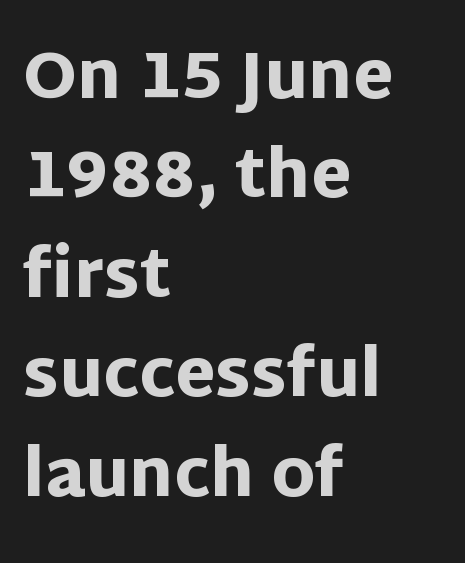
{"serif": "no", "italic": "no", "bold": "yes", "weight": "heavy", "width": "normal", "stroke_contrast": "low", "x_height": "large", "monospaced": "no", "underline": "no", "align": "left", "line_spacing": "normal", "line_spacing_ratio": 1.53, "letter_spacing": "normal", "letter_spacing_em": 0.0, "glyph_px": 65}
